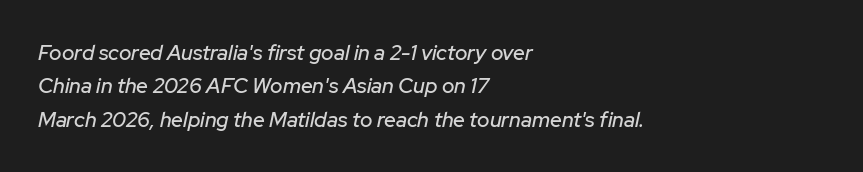
{"italic": "yes", "lean": "right", "slant_degrees": 12, "underline": "no", "align": "left", "line_spacing": "normal", "line_spacing_ratio": 1.59, "letter_spacing": "normal", "letter_spacing_em": 0.0, "glyph_px": 21}
